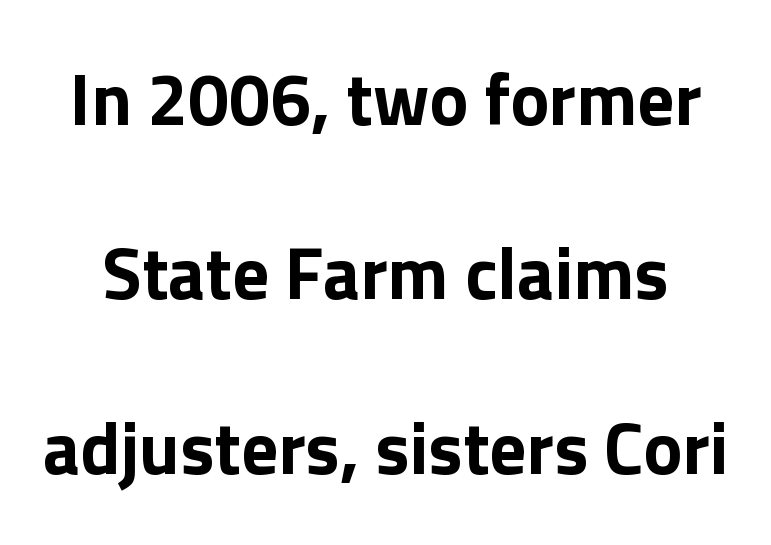
Q: Is the text bold? A: Yes.
Q: Is the text italic (slanted)? A: No, it is upright.
Q: Is the typeface a serif or a sans-serif typeface? A: Sans-serif.
Q: Is the text underlined? A: No.
Q: Is the spacing between letters normal or unusually wide? A: Normal.
Q: Is the spacing between lines tight, normal or loose? A: Loose.
Q: Width (condensed, normal, or wide)? A: Normal.
Q: x-height? A: Medium.
Q: Monospaced? A: No.
